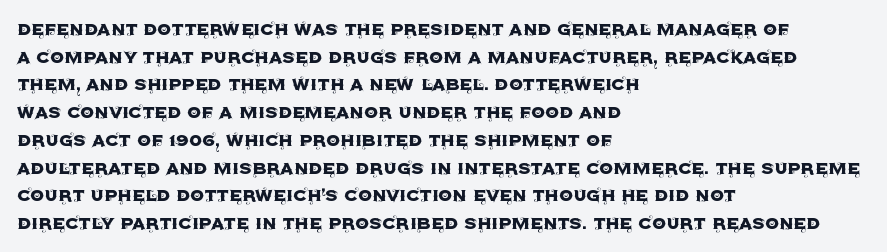
{"italic": "no", "underline": "no", "align": "left", "line_spacing": "normal", "line_spacing_ratio": 1.26, "letter_spacing": "normal", "letter_spacing_em": 0.0, "glyph_px": 22}
